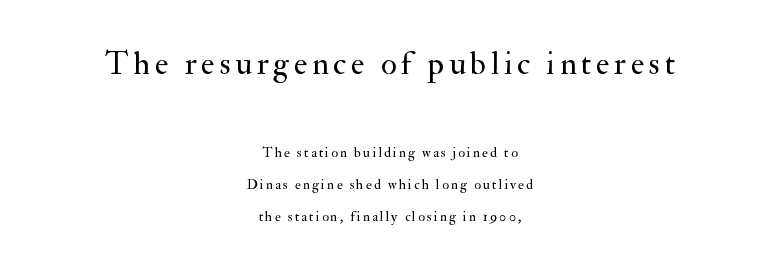
The image shows 32 px regular-weight serif type, upright; set centered, loose line spacing (2.31x), not underlined; the first (top) block is 2.29x larger; medium stroke contrast and a small x-height.
